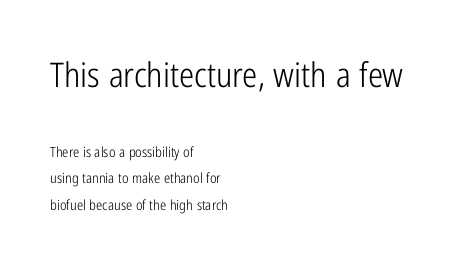
Q: Is the text bold? A: No.
Q: Is the text italic (slanted)? A: No, it is upright.
Q: Is the typeface a serif or a sans-serif typeface? A: Sans-serif.
Q: Is the text underlined? A: No.
Q: How is the paragraph aligned? A: Left-aligned.
Q: Is the spacing between letters normal or unusually wide? A: Normal.
Q: Is the spacing between lines tight, normal or loose? A: Loose.
Q: Which block of text is set in a larger size, the first (top) or the second (bottom)? A: The first (top) one.
Q: Width (condensed, normal, or wide)? A: Condensed.
Q: Stroke contrast? A: Low.
Q: x-height? A: Medium.
Q: Monospaced? A: No.
